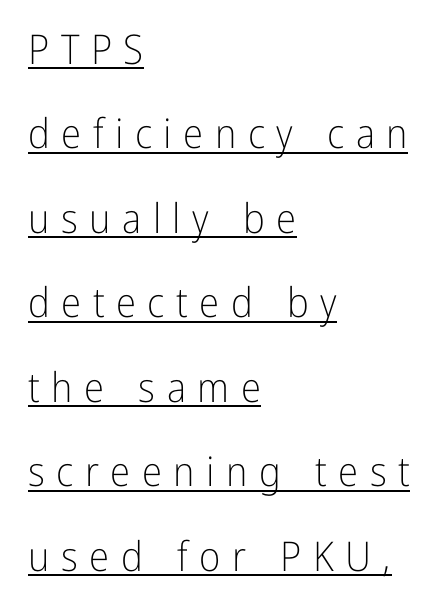
{"serif": "no", "italic": "no", "bold": "no", "weight": "light", "width": "condensed", "stroke_contrast": "low", "x_height": "medium", "monospaced": "no", "underline": "yes", "align": "left", "line_spacing": "loose", "line_spacing_ratio": 2.06, "letter_spacing": "wide", "letter_spacing_em": 0.28, "glyph_px": 41}
